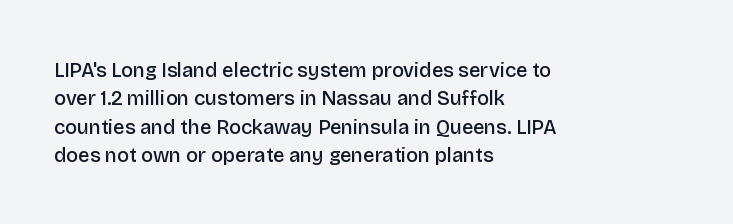
The image shows 20 px text type, upright; set left-aligned, normal line spacing (1.42x), normal letter spacing, not underlined.
